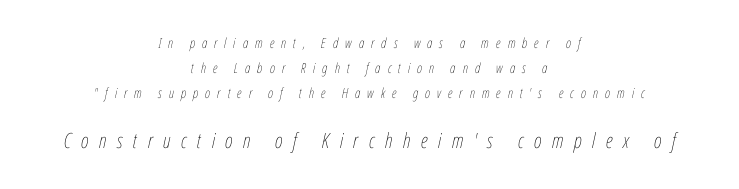
Q: Is the text bold? A: No.
Q: Is the text italic (slanted)? A: Yes, it leans right by about 12 degrees.
Q: Is the text underlined? A: No.
Q: How is the paragraph aligned? A: Centered.
Q: Is the spacing between letters normal or unusually wide? A: Unusually wide.
Q: Which block of text is set in a larger size, the first (top) or the second (bottom)? A: The second (bottom) one.
